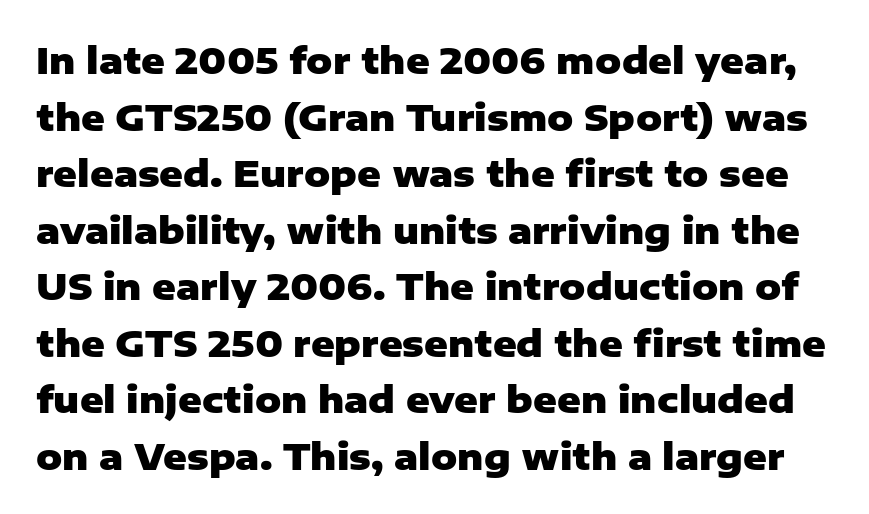
Q: Is the text bold? A: Yes.
Q: Is the text italic (slanted)? A: No, it is upright.
Q: Is the typeface a serif or a sans-serif typeface? A: Sans-serif.
Q: Is the text underlined? A: No.
Q: Is the spacing between letters normal or unusually wide? A: Normal.
Q: Is the spacing between lines tight, normal or loose? A: Normal.
Q: Width (condensed, normal, or wide)? A: Normal.
Q: Stroke contrast? A: Low.
Q: x-height? A: Medium.
Q: Monospaced? A: No.
